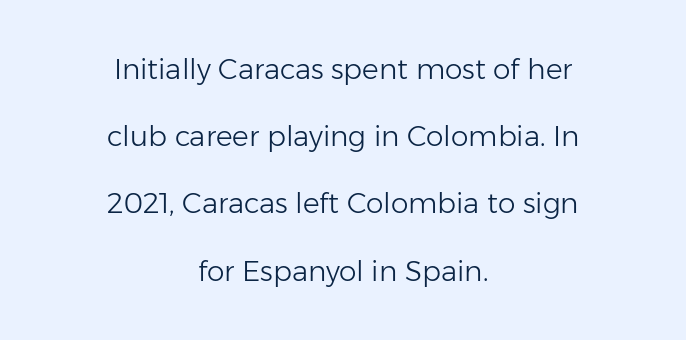
The image shows 28 px light sans-serif type, upright; set centered, loose line spacing (2.4x), normal letter spacing, not underlined; low stroke contrast and a medium x-height.
